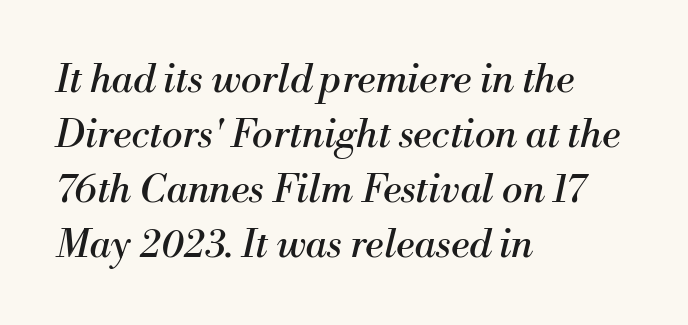
{"serif": "yes", "italic": "yes", "lean": "right", "slant_degrees": 13, "bold": "no", "weight": "regular", "width": "normal", "stroke_contrast": "medium", "x_height": "small", "monospaced": "no", "underline": "no", "align": "left", "line_spacing": "normal", "line_spacing_ratio": 1.41, "letter_spacing": "normal", "letter_spacing_em": 0.0, "glyph_px": 39}
